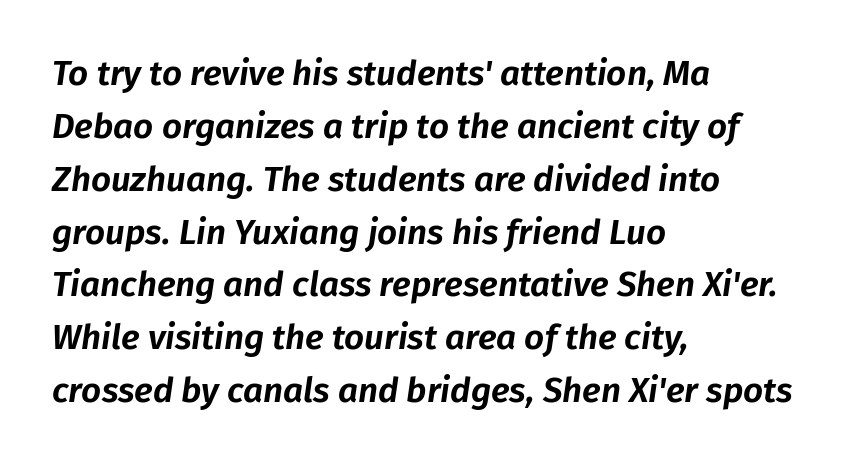
{"italic": "yes", "lean": "right", "slant_degrees": 8, "width": "normal", "stroke_contrast": "low", "x_height": "medium", "monospaced": "no", "underline": "no", "align": "left", "line_spacing": "normal", "line_spacing_ratio": 1.51, "letter_spacing": "normal", "letter_spacing_em": 0.0, "glyph_px": 35}
